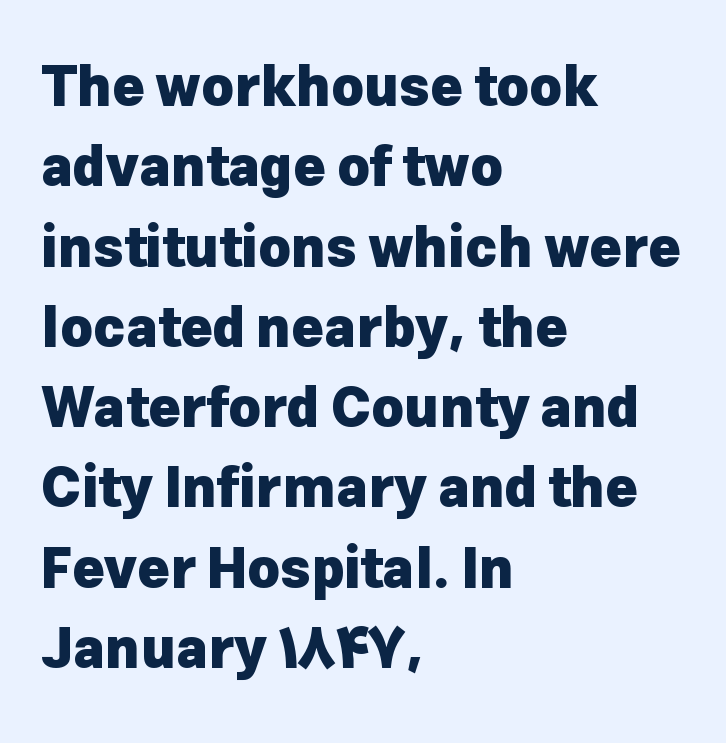
Q: Is the text bold? A: Yes.
Q: Is the text italic (slanted)? A: No, it is upright.
Q: Is the typeface a serif or a sans-serif typeface? A: Sans-serif.
Q: Is the text underlined? A: No.
Q: How is the paragraph aligned? A: Left-aligned.
Q: Is the spacing between letters normal or unusually wide? A: Normal.
Q: Is the spacing between lines tight, normal or loose? A: Normal.
Q: Width (condensed, normal, or wide)? A: Normal.
Q: Stroke contrast? A: Low.
Q: x-height? A: Medium.
Q: Monospaced? A: No.
